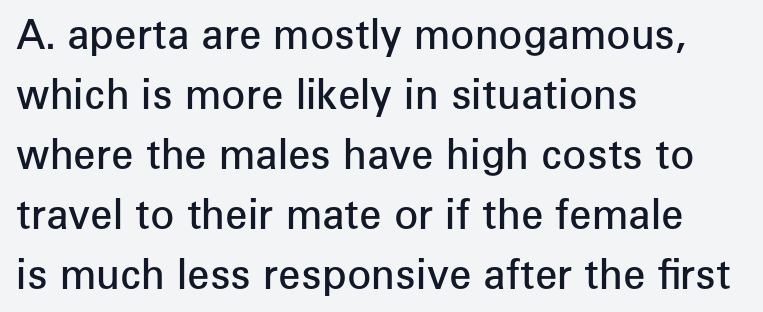
Each letter keeps its own natural width here, so spacing adapts to shape. These lines stack with their left ends in a neat column. Font category for this specimen: sans-serif. On the weight axis this lands at semibold, roughly 600.
